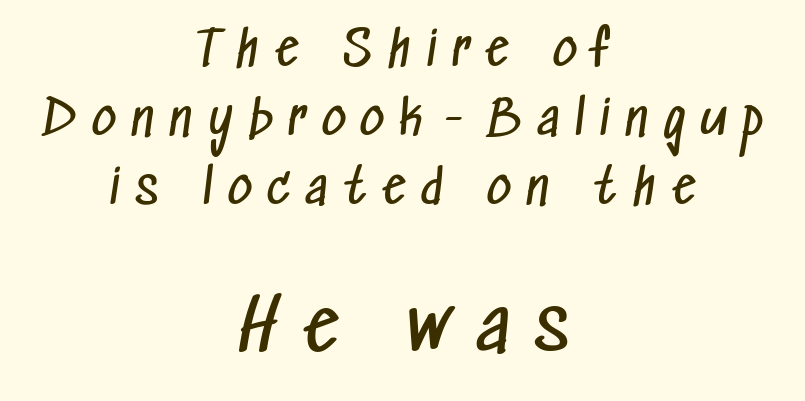
{"serif": "no", "bold": "no", "weight": "regular", "width": "condensed", "stroke_contrast": "low", "x_height": "medium", "monospaced": "no", "underline": "no", "align": "center", "line_spacing": "normal", "line_spacing_ratio": 1.47, "letter_spacing": "wide", "letter_spacing_em": 0.34, "larger_block": "second", "size_ratio": 1.51, "glyph_px": 71}
